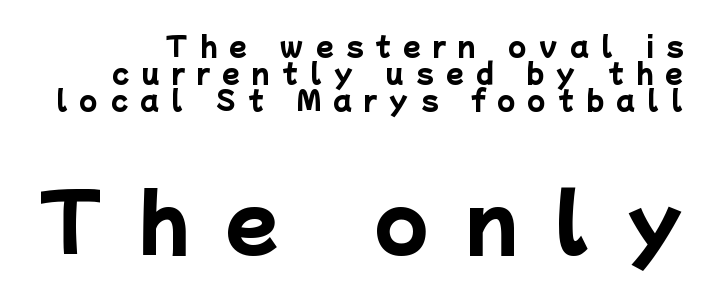
The sample has been set heavy, in full bold. Reading down the column, the eye jumps only a short way to each next line. A student would notice the bottom passage is typeset larger than what precedes it. The typeface chosen for these lines omits serifs.
